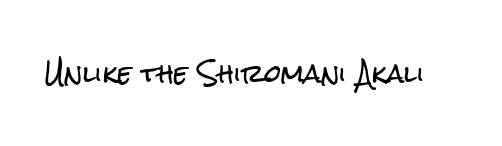
The image shows 24 px text type, upright; set normal letter spacing, not underlined.
